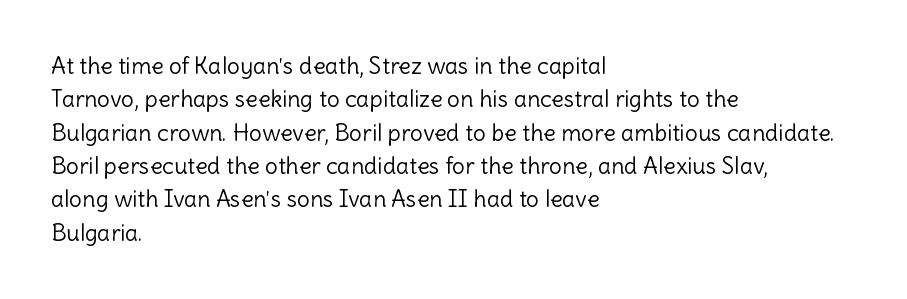
How would I describe the line gaps? Plain and ordinary. Just letters on the line, the space beneath them empty. Alignment: flush left. In terms of posture, this sample is upright.
